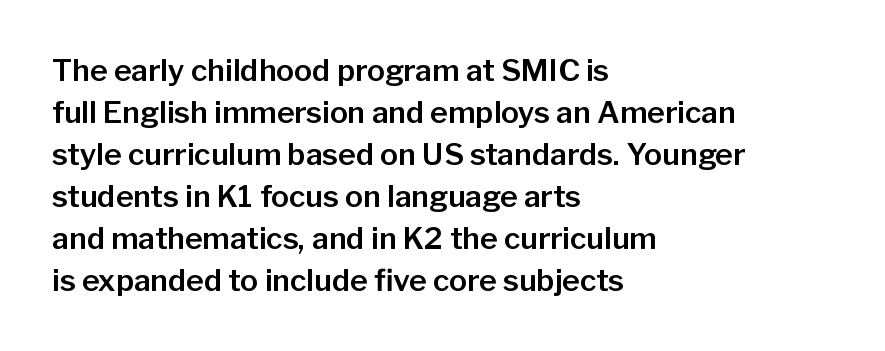
The image shows 30 px sans-serif type, upright; set left-aligned, normal line spacing (1.4x), normal letter spacing, not underlined; low stroke contrast and a medium x-height.
